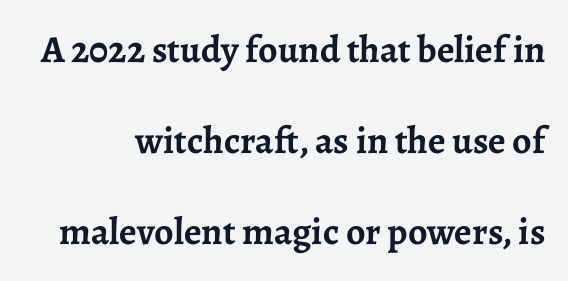
The image shows 38 px semibold serif type, upright; set loose line spacing (2.39x), normal letter spacing, not underlined; low stroke contrast and a medium x-height.
